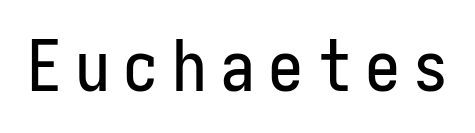
Q: Is the text italic (slanted)? A: No, it is upright.
Q: Is the typeface a serif or a sans-serif typeface? A: Sans-serif.
Q: Is the text underlined? A: No.
Q: Width (condensed, normal, or wide)? A: Condensed.
Q: Stroke contrast? A: Low.
Q: x-height? A: Medium.
